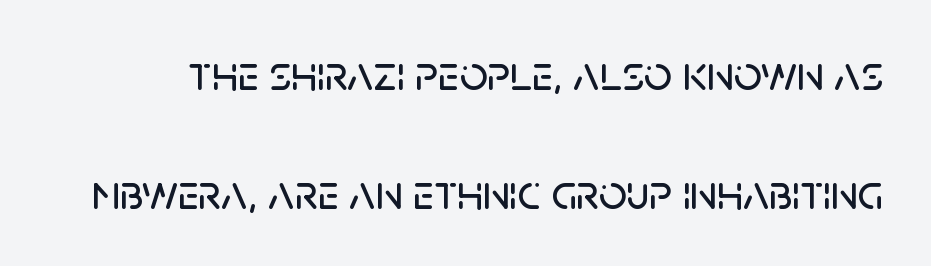
The image shows 49 px sans-serif type, upright; set loose line spacing (2.43x), normal letter spacing, not underlined; low stroke contrast and a large x-height.
